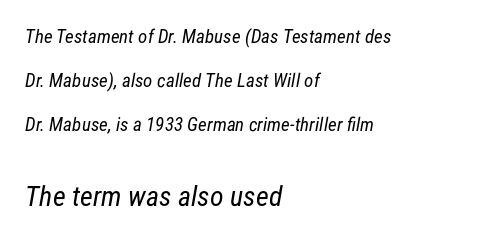
Bold? No — there's no thickening of the strokes. Compare the two chunks: the lower has the greater cap height. The letters advance in unequal steps, a hallmark of proportional type. Each new line begins a long way beneath the previous one. The words here are not underlined.
